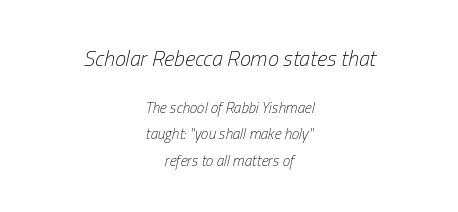
The image shows 22 px text type, italic (leaning right); set centered, line spacing 1.75x, normal letter spacing, not underlined; the first (top) block is 1.47x larger.
